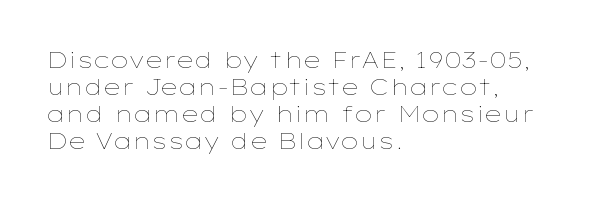
{"italic": "no", "bold": "no", "underline": "no", "align": "left", "line_spacing_ratio": 1.23, "letter_spacing": "normal", "letter_spacing_em": 0.0, "glyph_px": 22}
